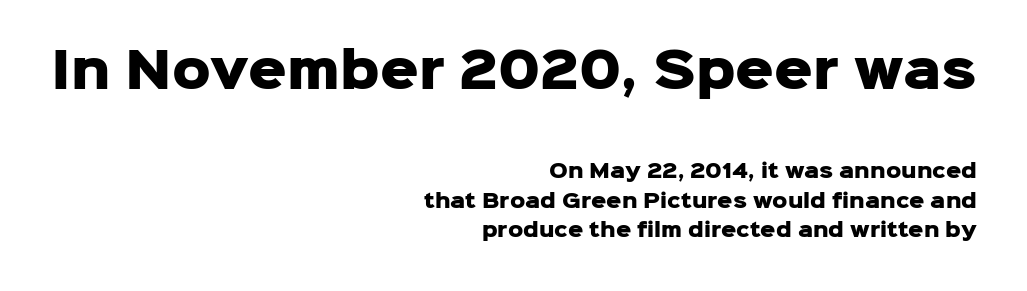
The image shows 48 px heavy sans-serif type, upright; set right-aligned, normal line spacing (1.54x), normal letter spacing, not underlined; the first (top) block is 2.53x larger; low stroke contrast and a medium x-height.
